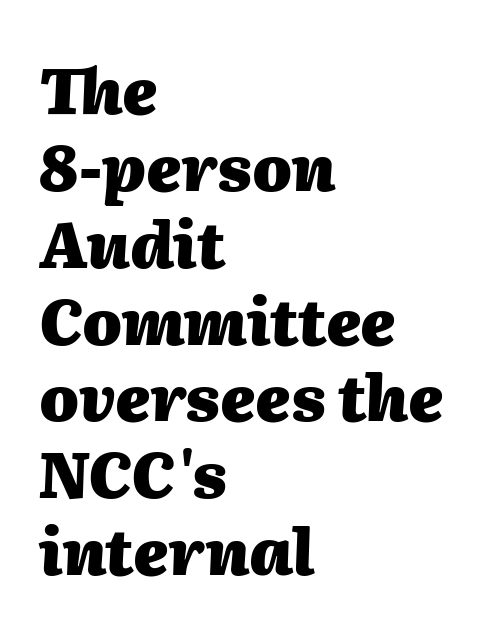
Q: Is the text bold? A: Yes.
Q: Is the text italic (slanted)? A: Yes, it leans right by about 2 degrees.
Q: Is the text underlined? A: No.
Q: How is the paragraph aligned? A: Left-aligned.
Q: Is the spacing between letters normal or unusually wide? A: Normal.
Q: Width (condensed, normal, or wide)? A: Normal.
Q: Stroke contrast? A: Medium.
Q: x-height? A: Medium.
Q: Monospaced? A: No.
